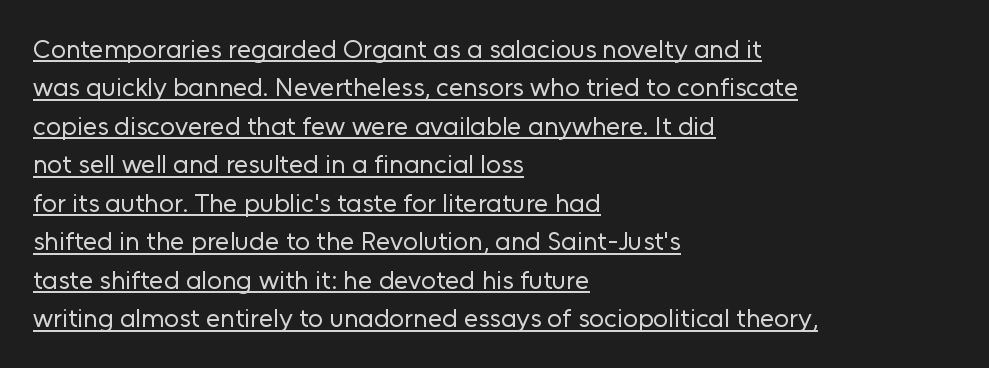
A roman cut, with each character standing at attention. The tracking reads as untouched default to a designer's eye. Reading down the column, the eye jumps a familiar distance to each next line. One-word summary of the alignment: left. No extra ink here — the face is not bold. Decoration check: the copy is underlined.
